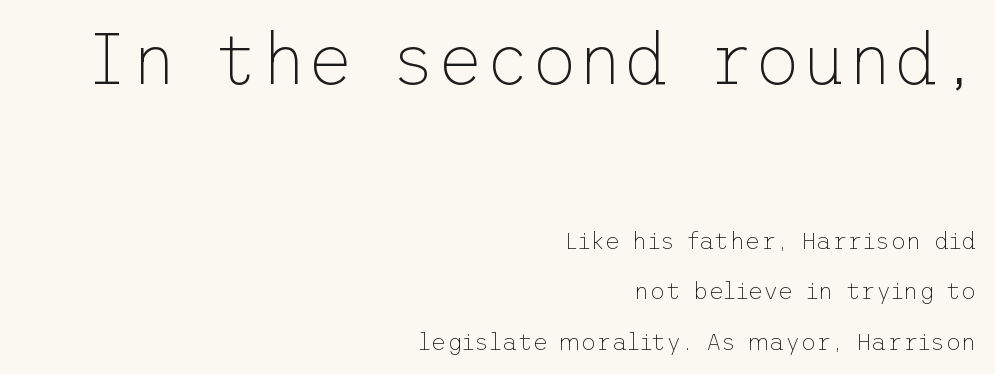
Q: Is the text bold? A: No.
Q: Is the text italic (slanted)? A: No, it is upright.
Q: Is the typeface a serif or a sans-serif typeface? A: Sans-serif.
Q: Is the text underlined? A: No.
Q: How is the paragraph aligned? A: Right-aligned.
Q: Is the spacing between letters normal or unusually wide? A: Normal.
Q: Is the spacing between lines tight, normal or loose? A: Loose.
Q: Which block of text is set in a larger size, the first (top) or the second (bottom)? A: The first (top) one.
Q: Width (condensed, normal, or wide)? A: Normal.
Q: Stroke contrast? A: Low.
Q: x-height? A: Medium.
